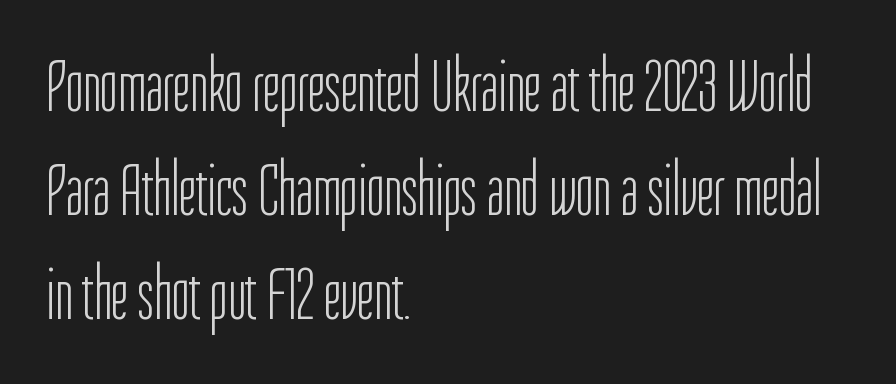
Q: Is the text bold? A: No.
Q: Is the text italic (slanted)? A: No, it is upright.
Q: Is the typeface a serif or a sans-serif typeface? A: Sans-serif.
Q: Is the text underlined? A: No.
Q: How is the paragraph aligned? A: Left-aligned.
Q: Is the spacing between letters normal or unusually wide? A: Normal.
Q: Is the spacing between lines tight, normal or loose? A: Normal.
Q: Width (condensed, normal, or wide)? A: Condensed.
Q: Stroke contrast? A: Low.
Q: x-height? A: Medium.
Q: Monospaced? A: No.
